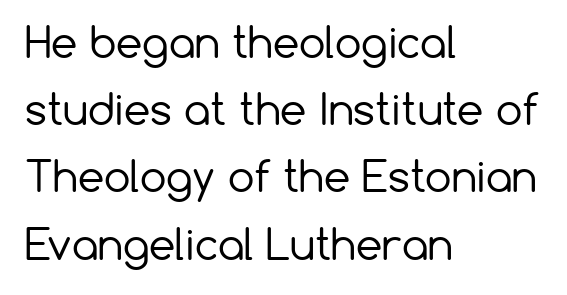
The image shows 42 px regular-weight sans-serif type, upright; set left-aligned, normal line spacing (1.6x), normal letter spacing, not underlined; low stroke contrast and a medium x-height.
